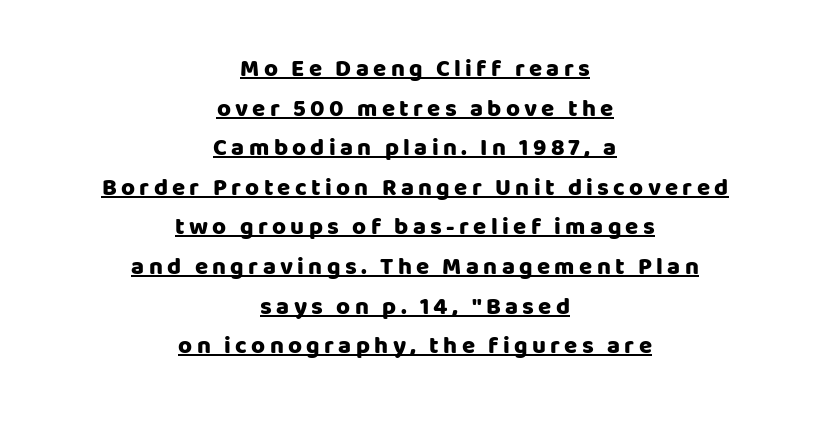
{"italic": "no", "bold": "yes", "underline": "yes", "align": "center", "line_spacing": "normal", "line_spacing_ratio": 1.65, "glyph_px": 24}
